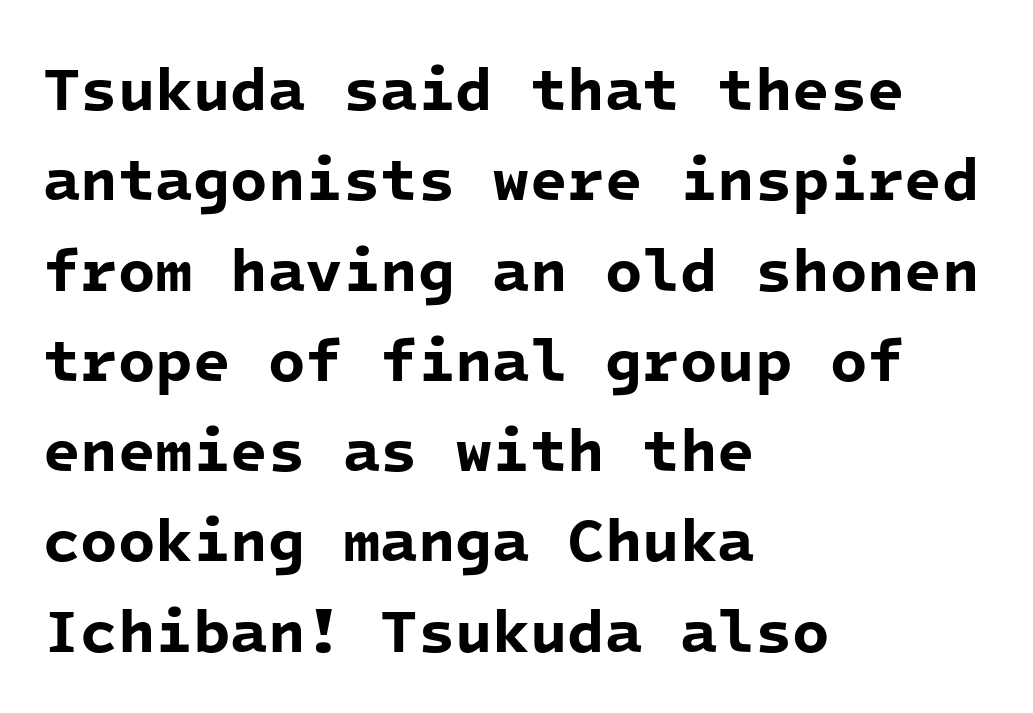
The image shows 61 px bold sans-serif type, monospaced; set left-aligned, normal line spacing (1.48x), normal letter spacing, not underlined; low stroke contrast and a medium x-height.
